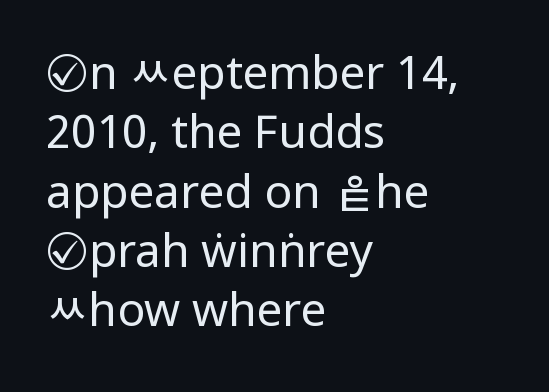
The image shows 46 px regular-weight, condensed sans-serif type, upright; set left-aligned, normal line spacing (1.29x), normal letter spacing, not underlined; low stroke contrast and a large x-height.
